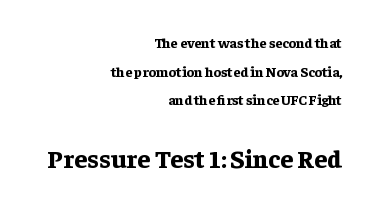
The image shows 26 px bold type, upright; set right-aligned, loose line spacing (2.05x), normal letter spacing, not underlined; the second (bottom) block is 1.86x larger.
